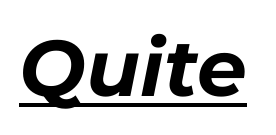
Q: Is the text bold? A: Yes.
Q: Is the text italic (slanted)? A: Yes, it leans right by about 11 degrees.
Q: Is the text underlined? A: Yes.
Q: Is the spacing between letters normal or unusually wide? A: Normal.
Q: Width (condensed, normal, or wide)? A: Normal.
Q: Stroke contrast? A: Low.
Q: x-height? A: Medium.
Q: Monospaced? A: No.
